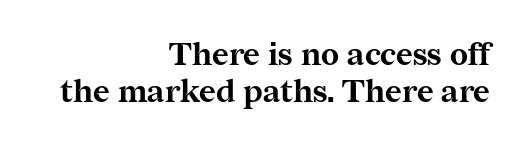
The image shows 32 px bold serif type, upright; set right-aligned, tight line spacing (1.15x), normal letter spacing, not underlined; medium stroke contrast and a medium x-height.
